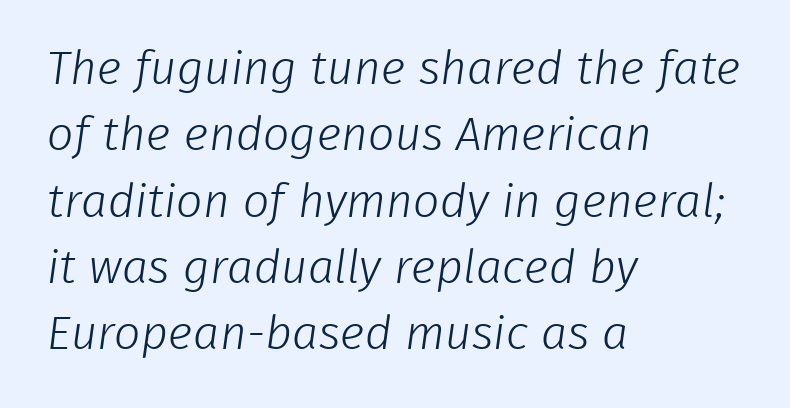
Q: Is the text bold? A: No.
Q: Is the typeface a serif or a sans-serif typeface? A: Sans-serif.
Q: Is the text underlined? A: No.
Q: How is the paragraph aligned? A: Left-aligned.
Q: Is the spacing between letters normal or unusually wide? A: Normal.
Q: Is the spacing between lines tight, normal or loose? A: Normal.
Q: Width (condensed, normal, or wide)? A: Normal.
Q: Stroke contrast? A: Low.
Q: x-height? A: Medium.
Q: Monospaced? A: No.
